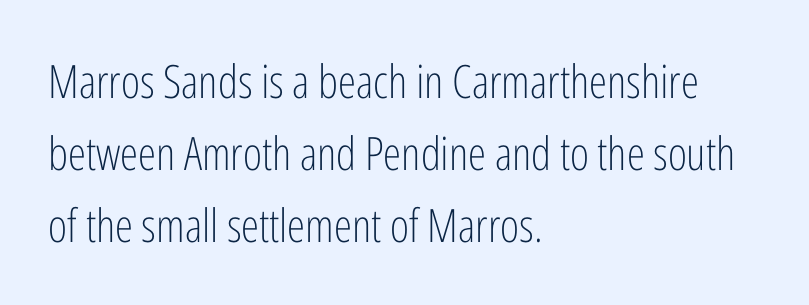
{"serif": "no", "italic": "no", "bold": "no", "weight": "light", "width": "condensed", "stroke_contrast": "low", "x_height": "medium", "monospaced": "no", "underline": "no", "align": "left", "line_spacing": "normal", "line_spacing_ratio": 1.57, "letter_spacing": "normal", "letter_spacing_em": 0.0, "glyph_px": 46}
